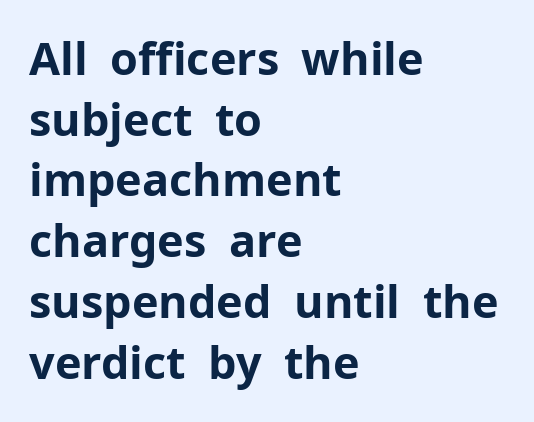
{"serif": "no", "italic": "no", "bold": "yes", "weight": "bold", "width": "normal", "stroke_contrast": "low", "x_height": "medium", "monospaced": "no", "underline": "no", "align": "left", "line_spacing": "normal", "line_spacing_ratio": 1.35, "letter_spacing": "normal", "letter_spacing_em": 0.0, "glyph_px": 45}
